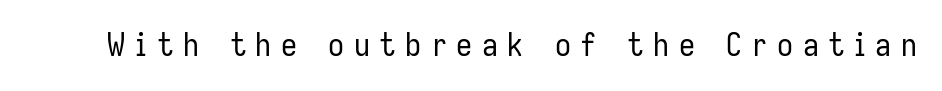
The specimen omits any rule beneath the text block's lines. Looks like regular typesetting: each glyph gets only the width it needs. Italic: no, the glyphs are upright roman. The characters display no serif detailing; their extremities are plain.
